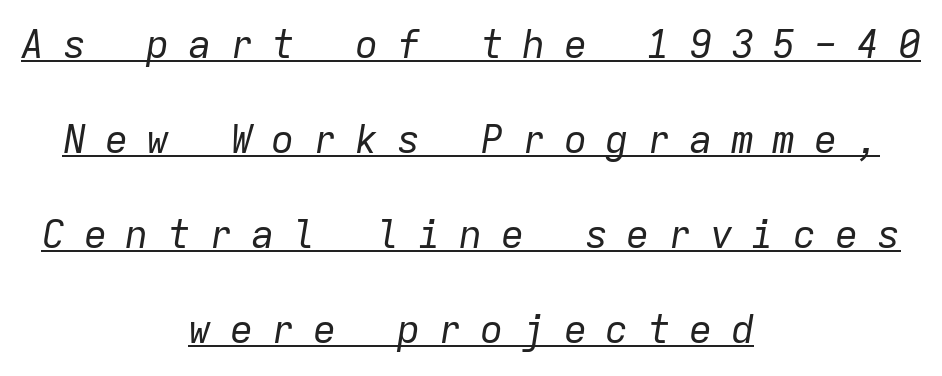
Q: Is the text bold? A: No.
Q: Is the text italic (slanted)? A: Yes, it leans right by about 9 degrees.
Q: Is the text underlined? A: Yes.
Q: How is the paragraph aligned? A: Centered.
Q: Is the spacing between letters normal or unusually wide? A: Unusually wide.
Q: Is the spacing between lines tight, normal or loose? A: Loose.
Q: Width (condensed, normal, or wide)? A: Normal.
Q: Stroke contrast? A: Low.
Q: x-height? A: Medium.
Q: Monospaced? A: Yes.
